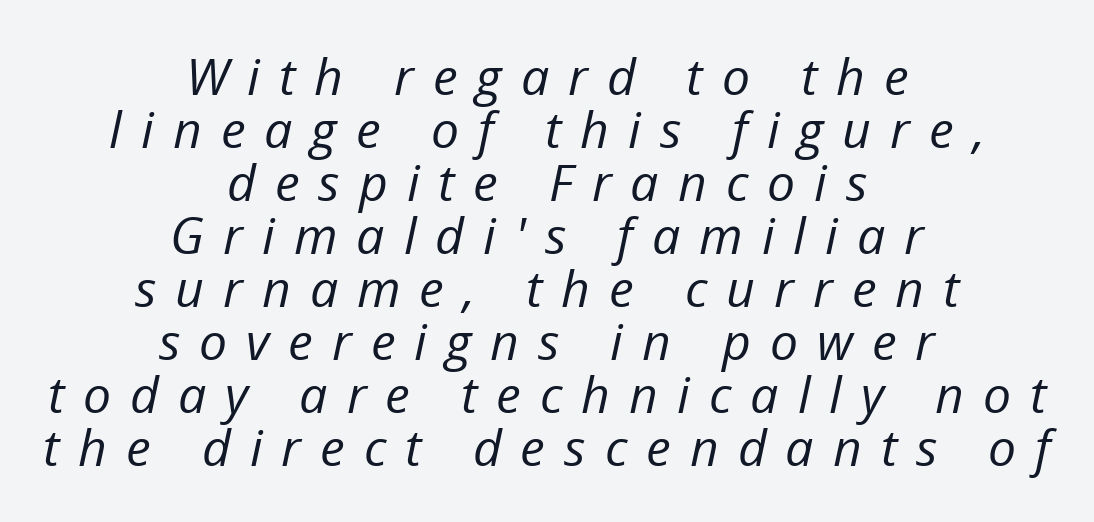
{"italic": "yes", "lean": "right", "slant_degrees": 12, "bold": "no", "weight": "regular", "width": "normal", "stroke_contrast": "low", "x_height": "medium", "monospaced": "no", "underline": "no", "align": "center", "line_spacing": "tight", "line_spacing_ratio": 1.06, "letter_spacing": "wide", "letter_spacing_em": 0.38, "glyph_px": 50}
